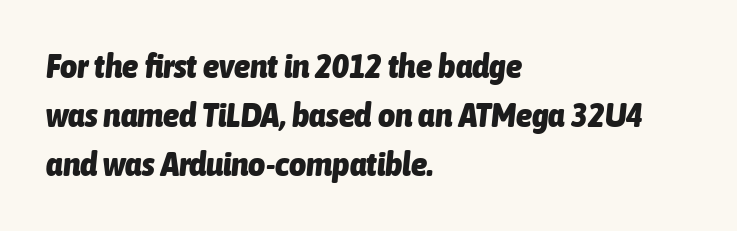
If you drew a line through each stem, it would be angled. Character widths vary here, with narrow letters taking less room than wide ones. Alignment: flush left. Pretty heavy lettering here — definitely bold. Descenders hang freely into open space.
